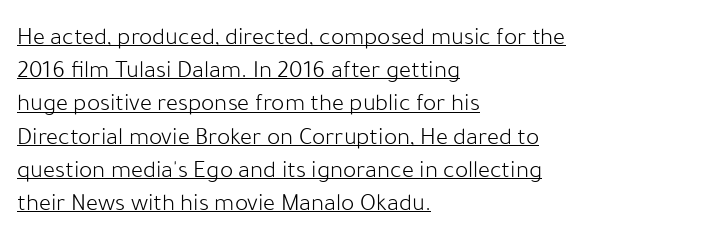
{"italic": "no", "bold": "no", "underline": "yes", "align": "left", "line_spacing": "normal", "line_spacing_ratio": 1.33, "letter_spacing": "normal", "letter_spacing_em": 0.0, "glyph_px": 25}
